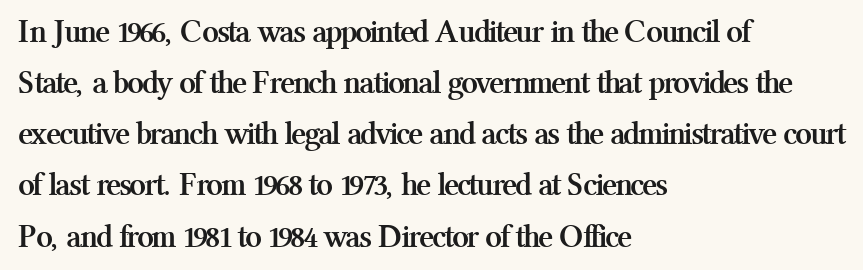
{"serif": "yes", "italic": "no", "bold": "yes", "weight": "semibold", "width": "normal", "stroke_contrast": "medium", "x_height": "medium", "monospaced": "no", "underline": "no", "align": "left", "line_spacing": "normal", "line_spacing_ratio": 1.55, "letter_spacing": "normal", "letter_spacing_em": 0.0, "glyph_px": 33}
